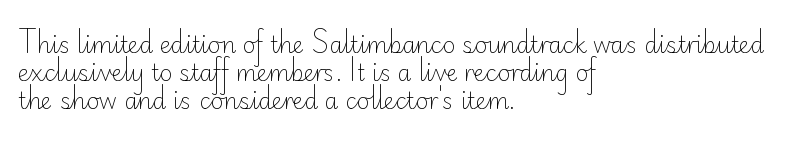
Normally led — the rows are evenly, conventionally spaced. Underlining? Definitely not there. The axis of the letterforms is exactly vertical. The passage is arranged the way most books set body copy — flush left. Default kerning and tracking; the words read as compact shapes.
